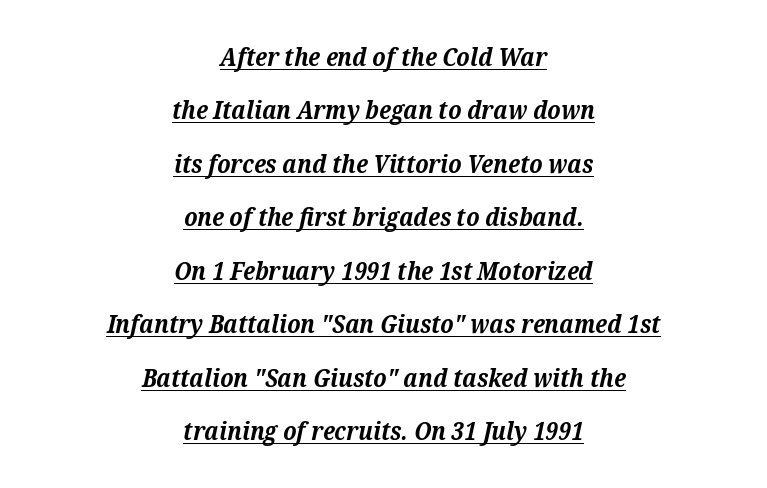
Is the letter spacing exaggerated? No — it looks like the ordinary default. In terms of posture, this sample is oblique. The words here are underlined. Plenty of ink on the page — the face is bold. Leading is clearly above the norm, producing a sparse column.
